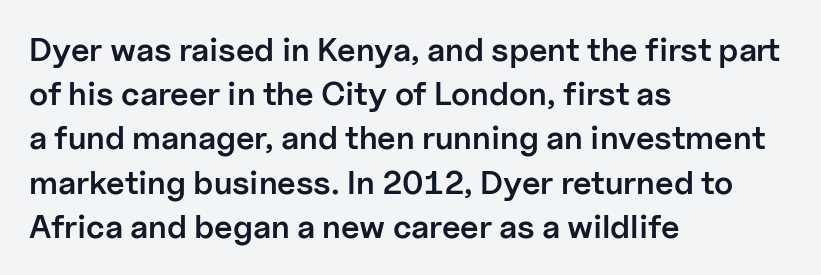
The image shows 33 px semibold sans-serif type, upright; set left-aligned, normal line spacing (1.34x), normal letter spacing, not underlined; low stroke contrast and a medium x-height.
